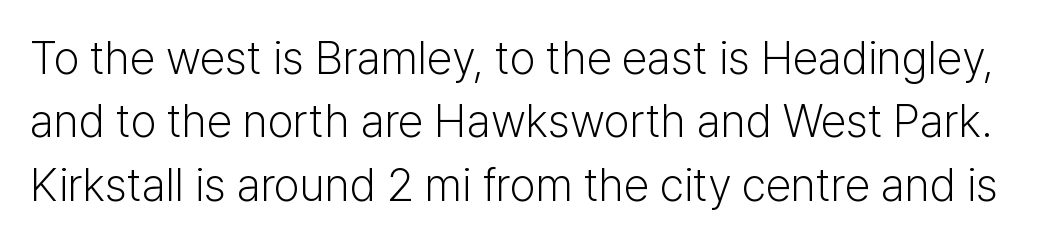
{"serif": "no", "italic": "no", "bold": "no", "weight": "light", "width": "normal", "stroke_contrast": "low", "x_height": "medium", "monospaced": "no", "underline": "no", "line_spacing": "normal", "line_spacing_ratio": 1.38, "letter_spacing": "normal", "letter_spacing_em": 0.0, "glyph_px": 46}
